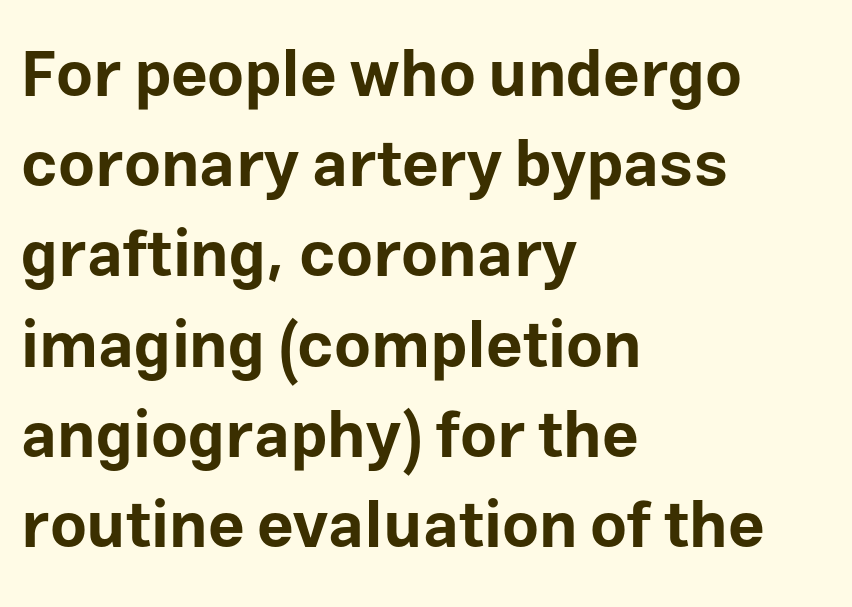
Q: Is the text bold? A: Yes.
Q: Is the text italic (slanted)? A: No, it is upright.
Q: Is the typeface a serif or a sans-serif typeface? A: Sans-serif.
Q: Is the text underlined? A: No.
Q: How is the paragraph aligned? A: Left-aligned.
Q: Is the spacing between letters normal or unusually wide? A: Normal.
Q: Is the spacing between lines tight, normal or loose? A: Normal.
Q: Width (condensed, normal, or wide)? A: Normal.
Q: Stroke contrast? A: Low.
Q: x-height? A: Medium.
Q: Monospaced? A: No.
